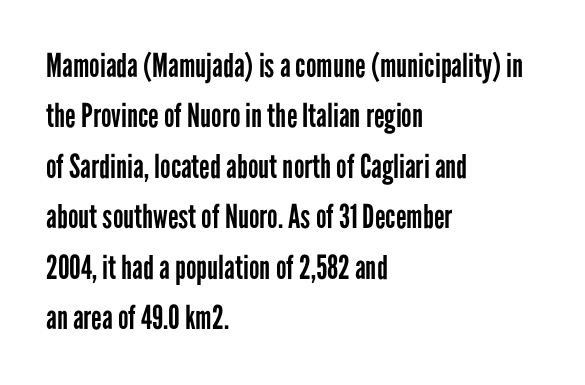
Q: Is the text bold? A: No.
Q: Is the text italic (slanted)? A: No, it is upright.
Q: Is the typeface a serif or a sans-serif typeface? A: Sans-serif.
Q: Is the text underlined? A: No.
Q: How is the paragraph aligned? A: Left-aligned.
Q: Is the spacing between letters normal or unusually wide? A: Normal.
Q: Is the spacing between lines tight, normal or loose? A: Normal.
Q: Width (condensed, normal, or wide)? A: Condensed.
Q: Stroke contrast? A: Low.
Q: x-height? A: Medium.
Q: Monospaced? A: No.
